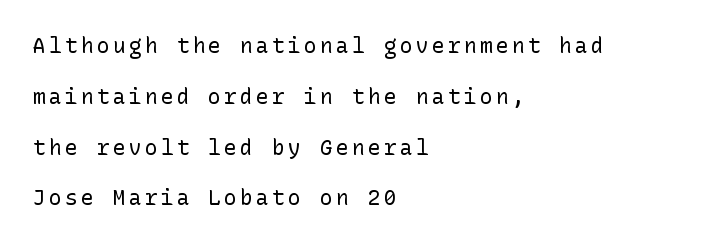
The image shows 21 px text type, upright; set left-aligned, loose line spacing (2.42x), not underlined.
